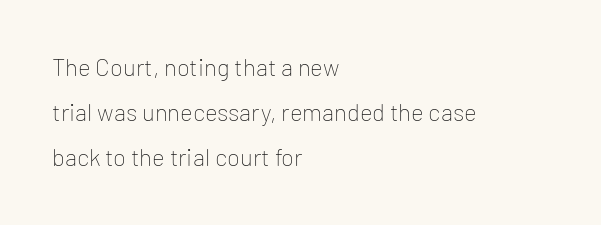
No italicization has been applied; the sample stays upright. Spacing between characters is what you'd get straight out of the box. Caption: face not bold, strokes unweighted. The baseline area is clear.
